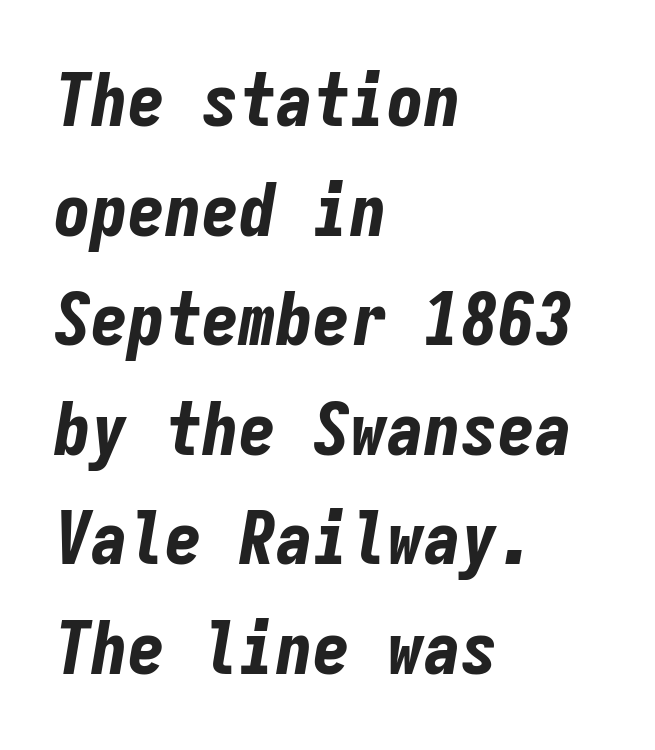
The image shows 74 px bold, condensed type, italic (leaning right), monospaced; set left-aligned, normal line spacing (1.48x), normal letter spacing, not underlined; low stroke contrast and a medium x-height.
